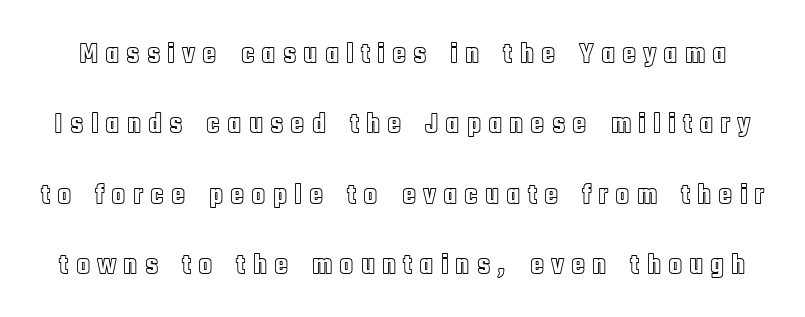
The image shows 29 px condensed type, upright; set loose line spacing (2.43x), unusually wide letter spacing (+0.24 em), not underlined; a large x-height.
